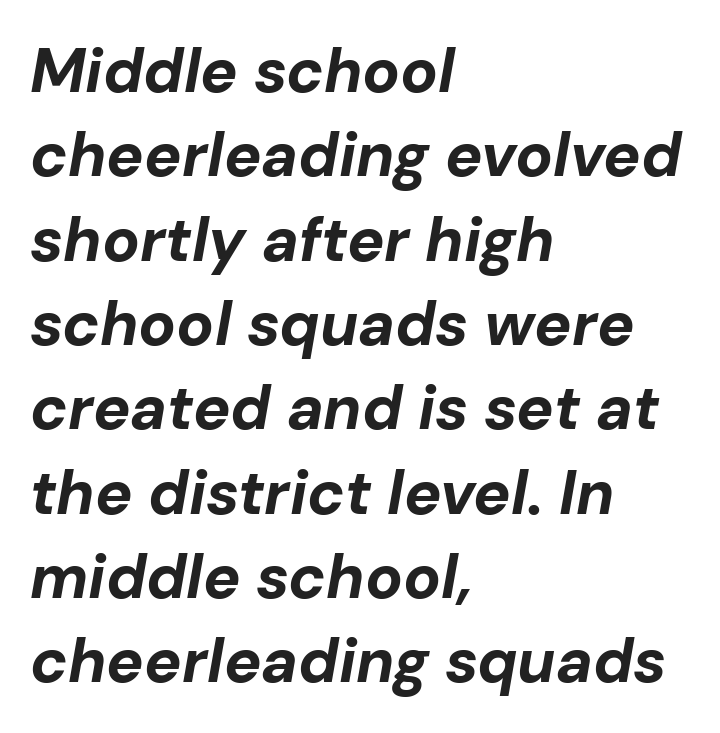
Q: Is the text bold? A: Yes.
Q: Is the text italic (slanted)? A: Yes, it leans right by about 10 degrees.
Q: Is the text underlined? A: No.
Q: How is the paragraph aligned? A: Left-aligned.
Q: Is the spacing between letters normal or unusually wide? A: Normal.
Q: Is the spacing between lines tight, normal or loose? A: Normal.
Q: Width (condensed, normal, or wide)? A: Normal.
Q: Stroke contrast? A: Low.
Q: x-height? A: Medium.
Q: Monospaced? A: No.
